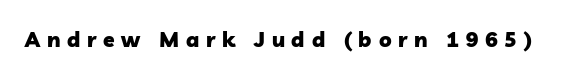
The image shows 21 px bold type; set unusually wide letter spacing (+0.32 em), not underlined.
